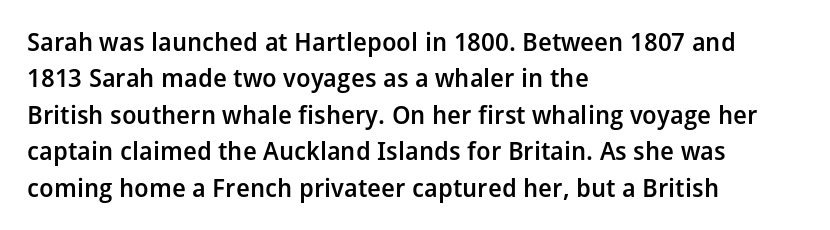
{"italic": "no", "bold": "semi", "underline": "no", "align": "left", "line_spacing": "normal", "line_spacing_ratio": 1.46, "letter_spacing": "normal", "letter_spacing_em": 0.0, "glyph_px": 25}
